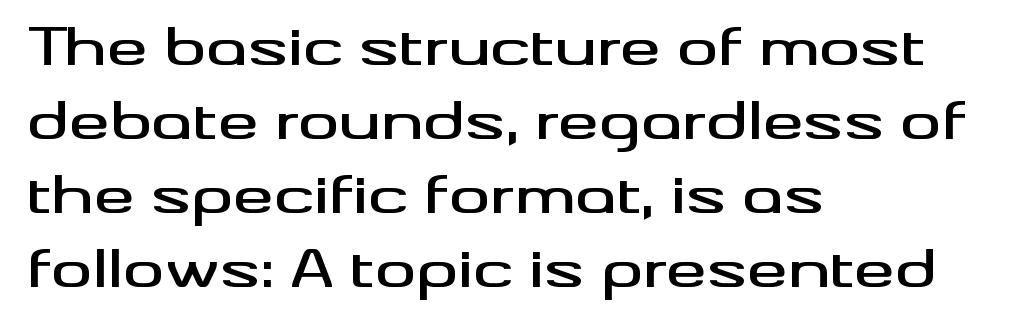
Clear beneath every line of the passage. The letters sit at their default tracking, neither squeezed nor spread. Notice how descenders clear the ascenders below comfortably — that's standard leading. Spacing verdict: proportional, widths tailored to each character. A roman cut, with each character standing at attention. The glyphs in this specimen are sans serif.
